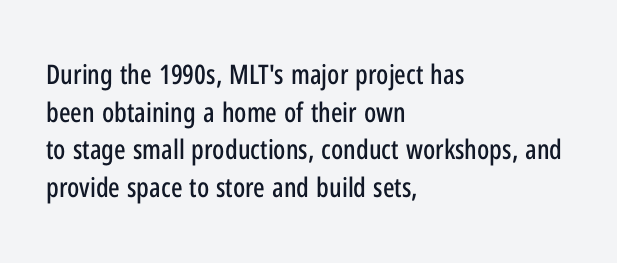
Q: Is the text italic (slanted)? A: No, it is upright.
Q: Is the text underlined? A: No.
Q: How is the paragraph aligned? A: Left-aligned.
Q: Is the spacing between letters normal or unusually wide? A: Normal.
Q: Is the spacing between lines tight, normal or loose? A: Normal.
